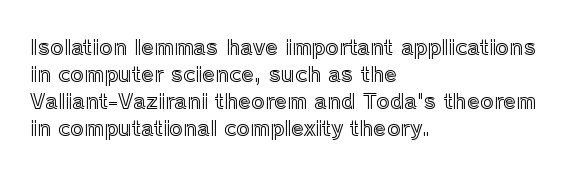
The image shows 21 px text type, upright; set left-aligned, normal line spacing (1.28x), normal letter spacing, not underlined.
